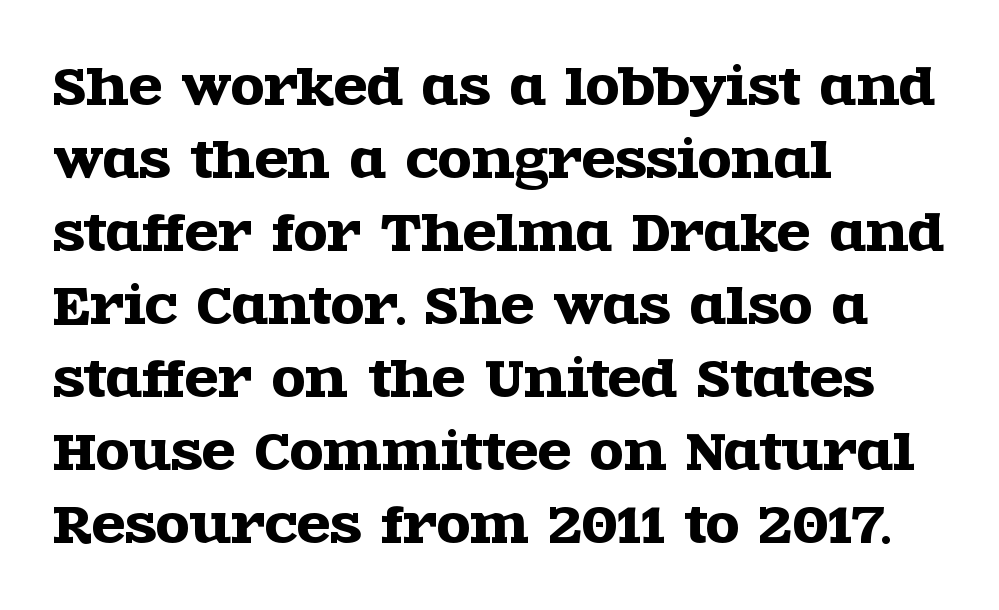
The image shows 49 px wide serif type, upright; set left-aligned, normal line spacing (1.49x), normal letter spacing, not underlined; a large x-height.
